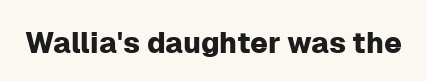
{"serif": "no", "italic": "no", "width": "normal", "stroke_contrast": "low", "x_height": "medium", "monospaced": "no", "underline": "no", "letter_spacing": "normal", "letter_spacing_em": 0.0, "glyph_px": 29}
